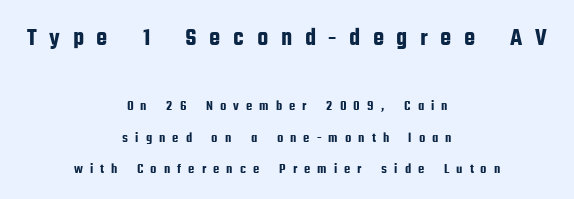
{"italic": "no", "underline": "no", "align": "center", "line_spacing": "loose", "line_spacing_ratio": 2.25, "letter_spacing": "wide", "letter_spacing_em": 0.5, "larger_block": "first", "size_ratio": 1.79, "glyph_px": 25}
